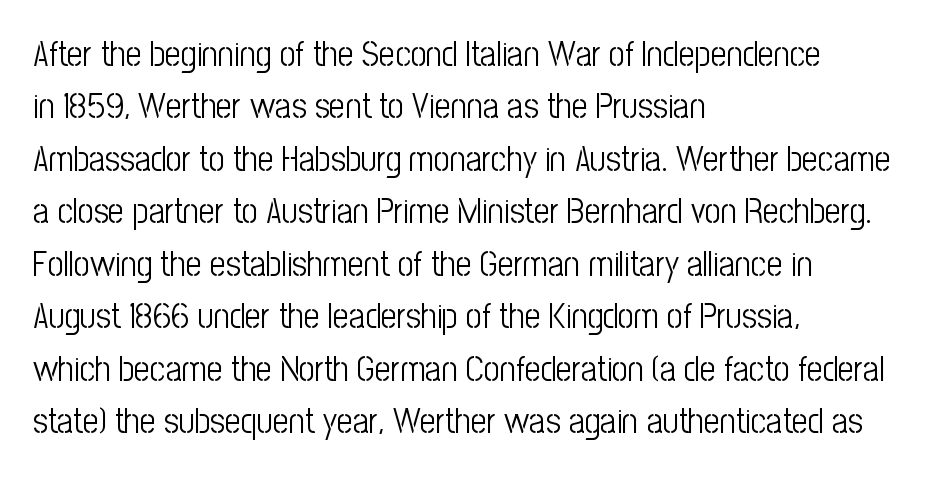
{"serif": "no", "italic": "no", "bold": "no", "weight": "light", "width": "condensed", "stroke_contrast": "low", "x_height": "medium", "monospaced": "no", "underline": "no", "align": "left", "line_spacing": "normal", "line_spacing_ratio": 1.5, "letter_spacing": "normal", "letter_spacing_em": 0.0, "glyph_px": 35}
